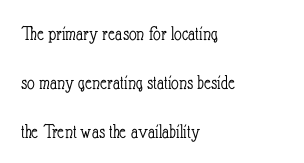
The image shows 21 px text type, upright; set left-aligned, loose line spacing (2.33x), normal letter spacing, not underlined.
